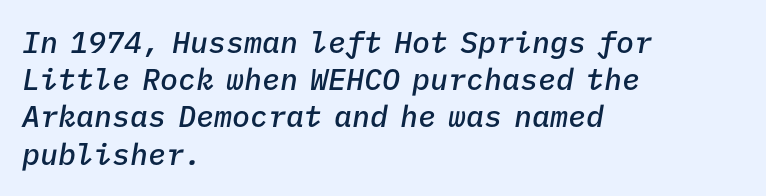
Q: Is the text bold? A: Semi-bold.
Q: Is the text italic (slanted)? A: Yes, it leans right by about 9 degrees.
Q: Is the text underlined? A: No.
Q: How is the paragraph aligned? A: Left-aligned.
Q: Is the spacing between letters normal or unusually wide? A: Normal.
Q: Width (condensed, normal, or wide)? A: Normal.
Q: Stroke contrast? A: Low.
Q: x-height? A: Medium.
Q: Monospaced? A: Yes.
